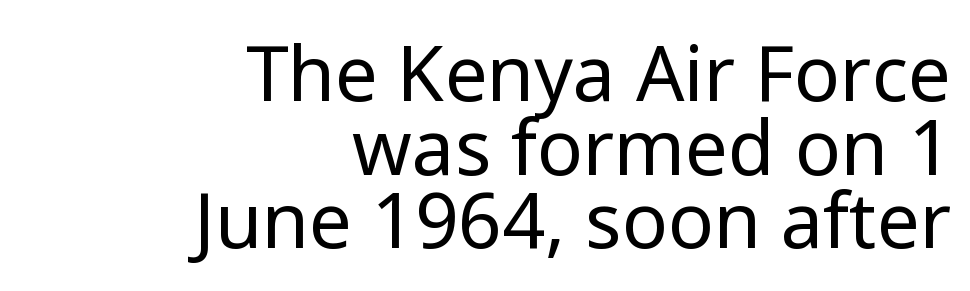
Q: Is the text bold? A: No.
Q: Is the text italic (slanted)? A: No, it is upright.
Q: Is the typeface a serif or a sans-serif typeface? A: Sans-serif.
Q: Is the text underlined? A: No.
Q: How is the paragraph aligned? A: Right-aligned.
Q: Is the spacing between letters normal or unusually wide? A: Normal.
Q: Is the spacing between lines tight, normal or loose? A: Tight.
Q: Width (condensed, normal, or wide)? A: Normal.
Q: Stroke contrast? A: Low.
Q: x-height? A: Medium.
Q: Monospaced? A: No.
